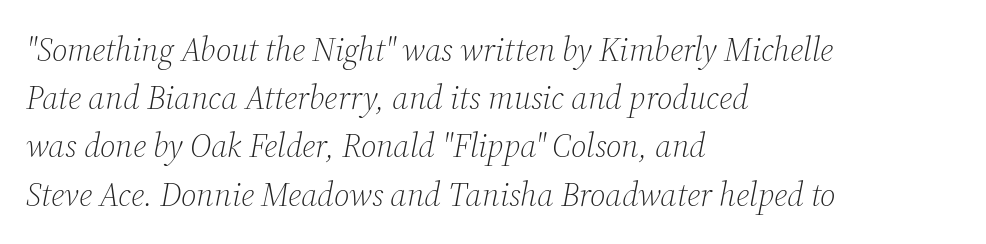
Quick note: italic. Weight: regular or lighter. Think of a printed novel: that variable character pitch is what you see here. Serif or sans? Serif — the stroke terminals have little feet. The leading is moderate, giving the passage an even texture. The compositor pushed each line to the left boundary.
